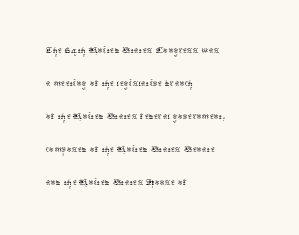
Q: Is the text bold? A: No.
Q: Is the text italic (slanted)? A: No, it is upright.
Q: Is the text underlined? A: No.
Q: How is the paragraph aligned? A: Left-aligned.
Q: Is the spacing between letters normal or unusually wide? A: Normal.
Q: Is the spacing between lines tight, normal or loose? A: Normal.
